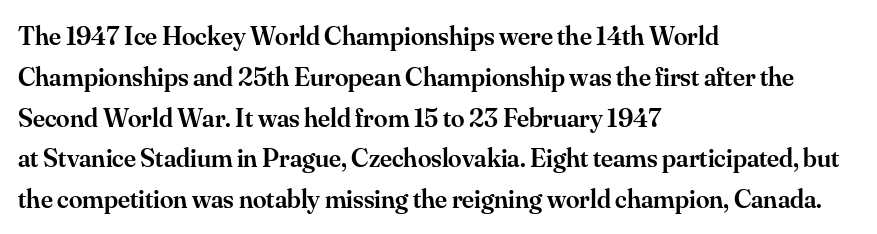
Q: Is the text bold? A: Semi-bold.
Q: Is the text italic (slanted)? A: No, it is upright.
Q: Is the text underlined? A: No.
Q: How is the paragraph aligned? A: Left-aligned.
Q: Is the spacing between letters normal or unusually wide? A: Normal.
Q: Is the spacing between lines tight, normal or loose? A: Normal.
